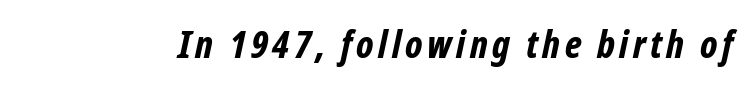
{"italic": "yes", "lean": "right", "slant_degrees": 12, "bold": "yes", "weight": "bold", "width": "condensed", "stroke_contrast": "low", "x_height": "medium", "monospaced": "no", "underline": "no", "glyph_px": 38}
